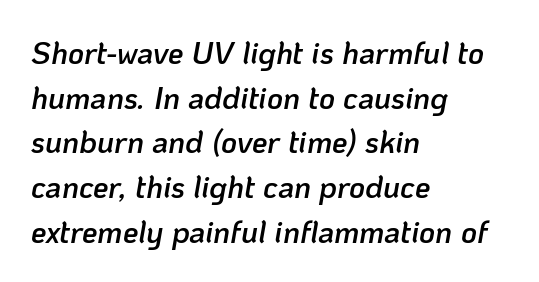
Q: Is the text bold? A: Semi-bold.
Q: Is the text italic (slanted)? A: Yes, it leans right by about 10 degrees.
Q: Is the text underlined? A: No.
Q: How is the paragraph aligned? A: Left-aligned.
Q: Is the spacing between letters normal or unusually wide? A: Normal.
Q: Is the spacing between lines tight, normal or loose? A: Normal.
Q: Width (condensed, normal, or wide)? A: Normal.
Q: Stroke contrast? A: Low.
Q: x-height? A: Medium.
Q: Monospaced? A: No.
